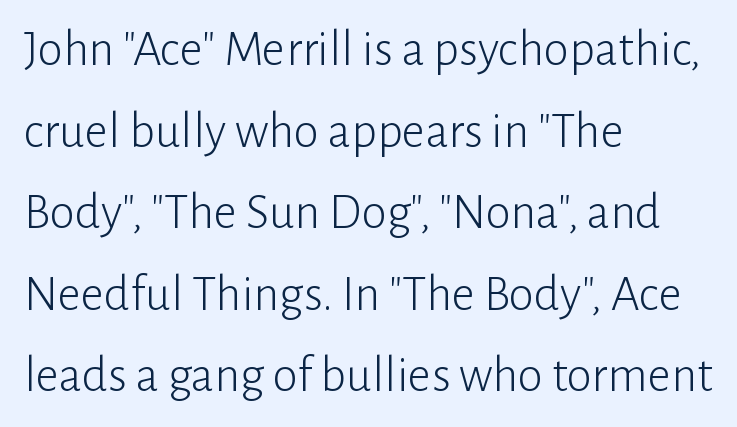
The image shows 51 px light sans-serif type, upright; set left-aligned, normal line spacing (1.6x), normal letter spacing, not underlined; low stroke contrast and a medium x-height.
